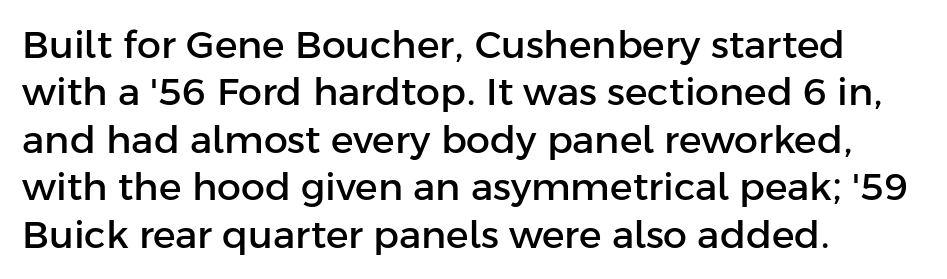
Q: Is the text italic (slanted)? A: No, it is upright.
Q: Is the typeface a serif or a sans-serif typeface? A: Sans-serif.
Q: Is the text underlined? A: No.
Q: How is the paragraph aligned? A: Left-aligned.
Q: Is the spacing between letters normal or unusually wide? A: Normal.
Q: Is the spacing between lines tight, normal or loose? A: Normal.
Q: Width (condensed, normal, or wide)? A: Normal.
Q: Stroke contrast? A: Low.
Q: x-height? A: Medium.
Q: Monospaced? A: No.
